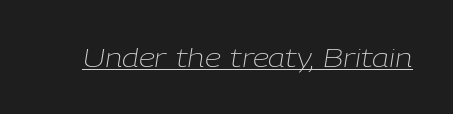
The image shows 26 px text type, italic (leaning right); set normal letter spacing, underlined.
